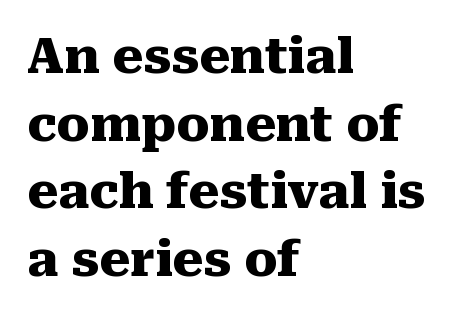
The image shows 49 px heavy serif type, upright; set left-aligned, normal line spacing (1.38x), normal letter spacing, not underlined; medium stroke contrast and a medium x-height.
